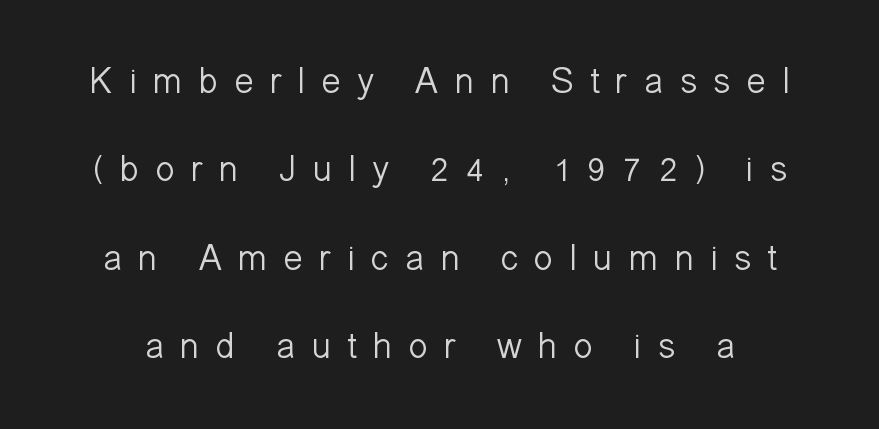
The letters stand straight up with perfectly vertical stems. The string is rendered with underlining switched off. The passage shown is typed in a proportional face where columns would drift. You could only call the tracking loose — the letters float apart. A light-to-regular cut is what we see here.
